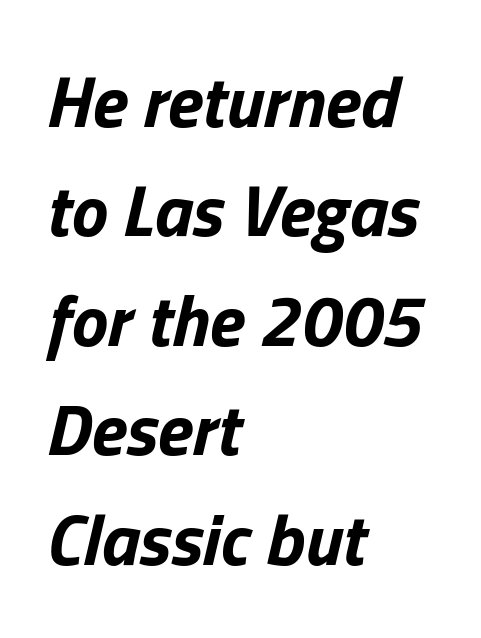
Q: Is the text bold? A: Yes.
Q: Is the text italic (slanted)? A: Yes, it leans right by about 13 degrees.
Q: Is the text underlined? A: No.
Q: How is the paragraph aligned? A: Left-aligned.
Q: Is the spacing between letters normal or unusually wide? A: Normal.
Q: Is the spacing between lines tight, normal or loose? A: Normal.
Q: Width (condensed, normal, or wide)? A: Normal.
Q: Stroke contrast? A: Low.
Q: x-height? A: Medium.
Q: Monospaced? A: No.
